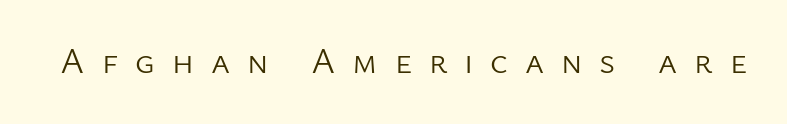
Posture: vertical. Looks like regular typesetting: each glyph gets only the width it needs. The weight tops out at a normal text grade. Serif or sans? Sans — the stroke terminals are bare.
